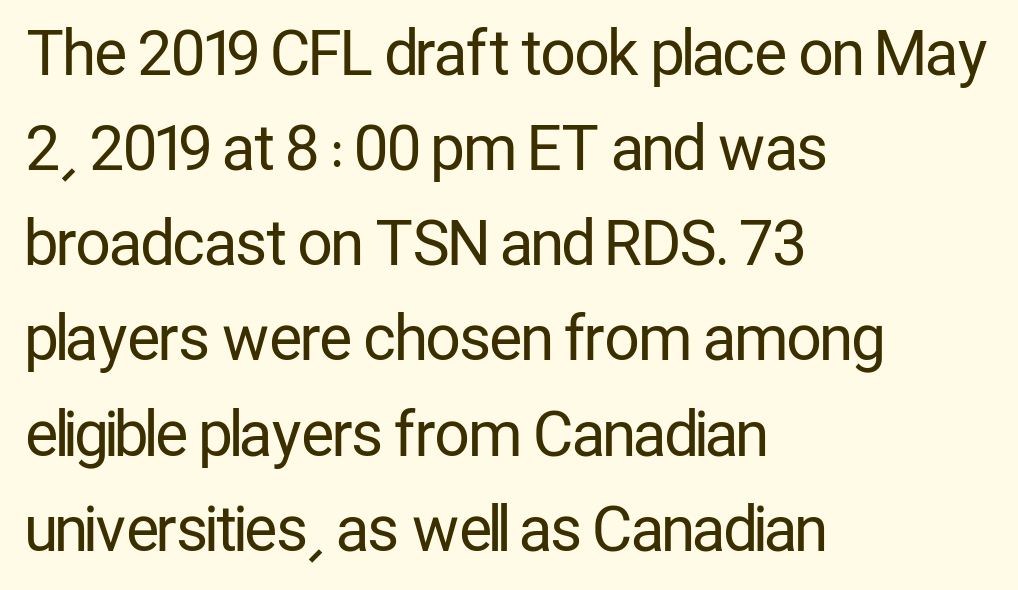
Q: Is the text bold? A: No.
Q: Is the text italic (slanted)? A: No, it is upright.
Q: Is the typeface a serif or a sans-serif typeface? A: Sans-serif.
Q: Is the text underlined? A: No.
Q: How is the paragraph aligned? A: Left-aligned.
Q: Is the spacing between letters normal or unusually wide? A: Normal.
Q: Is the spacing between lines tight, normal or loose? A: Normal.
Q: Width (condensed, normal, or wide)? A: Condensed.
Q: Stroke contrast? A: Low.
Q: x-height? A: Medium.
Q: Monospaced? A: No.
